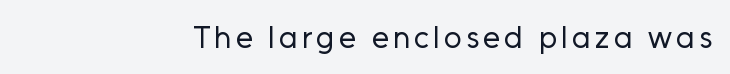
Q: Is the text bold? A: No.
Q: Is the text italic (slanted)? A: No, it is upright.
Q: Is the typeface a serif or a sans-serif typeface? A: Sans-serif.
Q: Is the text underlined? A: No.
Q: How is the paragraph aligned? A: Right-aligned.
Q: Width (condensed, normal, or wide)? A: Normal.
Q: Stroke contrast? A: Low.
Q: x-height? A: Medium.
Q: Monospaced? A: No.
